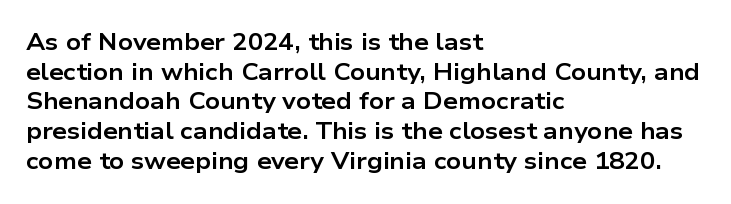
Q: Is the text bold? A: Yes.
Q: Is the text italic (slanted)? A: No, it is upright.
Q: Is the text underlined? A: No.
Q: How is the paragraph aligned? A: Left-aligned.
Q: Is the spacing between letters normal or unusually wide? A: Normal.
Q: Is the spacing between lines tight, normal or loose? A: Normal.
